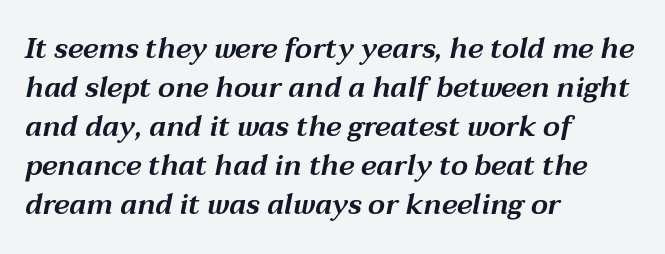
Q: Is the text italic (slanted)? A: Yes, it leans right by about 12 degrees.
Q: Is the text underlined? A: No.
Q: How is the paragraph aligned? A: Left-aligned.
Q: Is the spacing between letters normal or unusually wide? A: Normal.
Q: Is the spacing between lines tight, normal or loose? A: Normal.
Q: Width (condensed, normal, or wide)? A: Wide.
Q: Stroke contrast? A: Medium.
Q: x-height? A: Medium.
Q: Monospaced? A: No.
